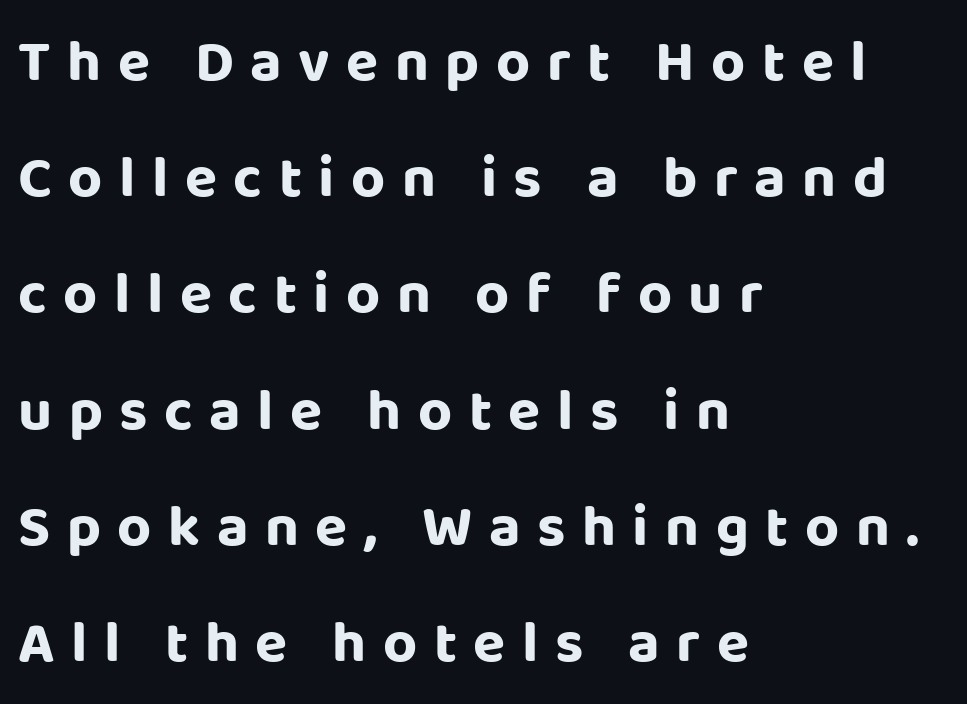
Type without underlining. Typographically, this falls in the sans-serif category. Rendered with straight, roman letterforms. This rendering uses left alignment, leaving the right contour irregular. Heavy-handed strokes throughout: this text is bold.
